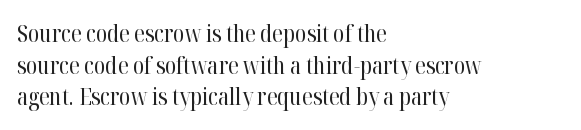
{"italic": "no", "bold": "no", "underline": "no", "align": "left", "line_spacing": "normal", "line_spacing_ratio": 1.37, "letter_spacing": "normal", "letter_spacing_em": 0.0, "glyph_px": 23}
